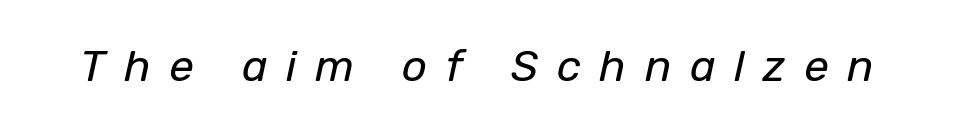
Emphasis-style slanted type is in use. Proportional: the letters do not fall into vertical columns. In terms of letterspacing, this is a distinctly airy, spread setting. Ink coverage per letter is moderate at most. A bare baseline throughout the passage.
